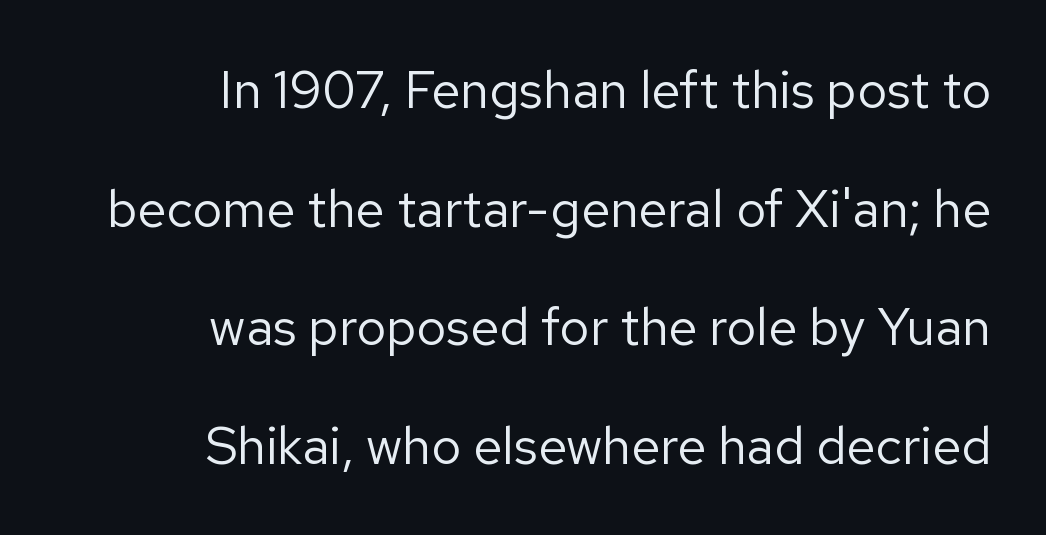
The image shows 52 px regular-weight sans-serif type, upright; set right-aligned, loose line spacing (2.28x), normal letter spacing, not underlined; low stroke contrast and a medium x-height.
